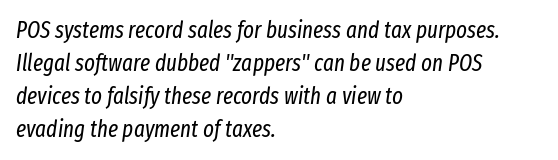
Q: Is the text bold? A: No.
Q: Is the text italic (slanted)? A: Yes, it leans right by about 8 degrees.
Q: Is the text underlined? A: No.
Q: How is the paragraph aligned? A: Left-aligned.
Q: Is the spacing between letters normal or unusually wide? A: Normal.
Q: Is the spacing between lines tight, normal or loose? A: Normal.
